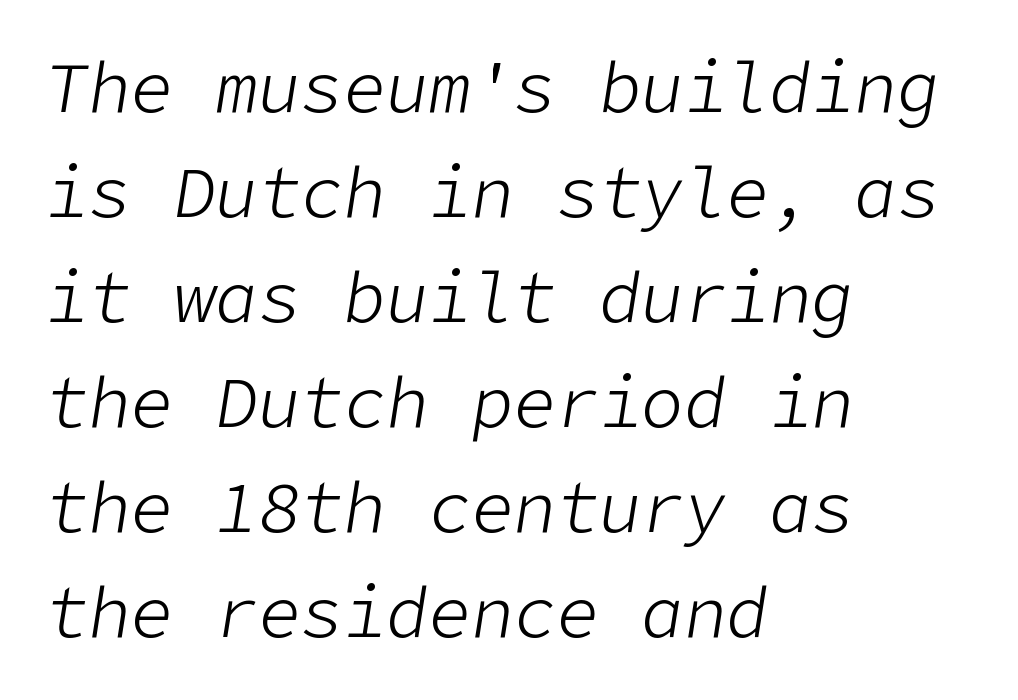
Q: Is the text bold? A: No.
Q: Is the text italic (slanted)? A: Yes, it leans right by about 9 degrees.
Q: Is the text underlined? A: No.
Q: How is the paragraph aligned? A: Left-aligned.
Q: Is the spacing between letters normal or unusually wide? A: Normal.
Q: Is the spacing between lines tight, normal or loose? A: Normal.
Q: Width (condensed, normal, or wide)? A: Normal.
Q: Stroke contrast? A: Low.
Q: x-height? A: Medium.
